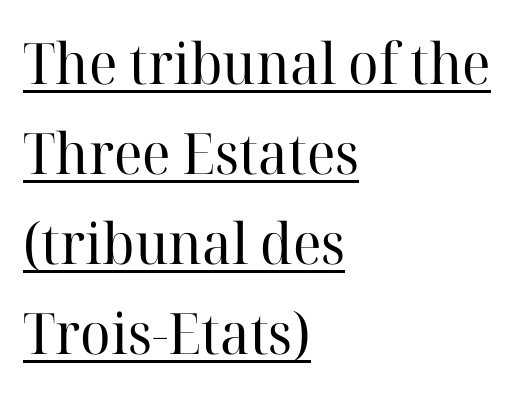
Q: Is the text bold? A: No.
Q: Is the text italic (slanted)? A: No, it is upright.
Q: Is the typeface a serif or a sans-serif typeface? A: Serif.
Q: Is the text underlined? A: Yes.
Q: How is the paragraph aligned? A: Left-aligned.
Q: Is the spacing between letters normal or unusually wide? A: Normal.
Q: Is the spacing between lines tight, normal or loose? A: Normal.
Q: Width (condensed, normal, or wide)? A: Normal.
Q: Stroke contrast? A: High.
Q: x-height? A: Medium.
Q: Monospaced? A: No.
